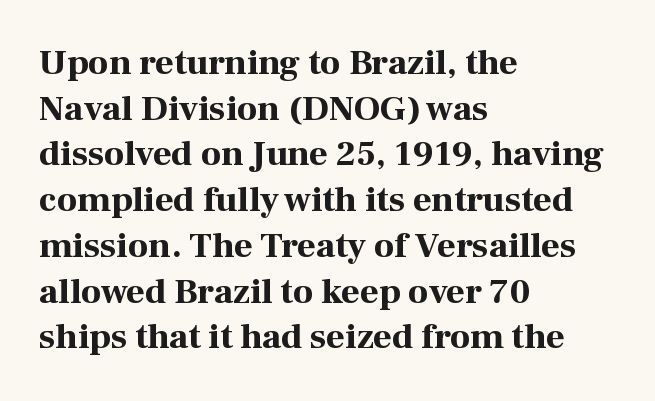
The image shows 36 px bold serif type, upright; set left-aligned, normal line spacing (1.27x), normal letter spacing, not underlined; high stroke contrast and a medium x-height.
